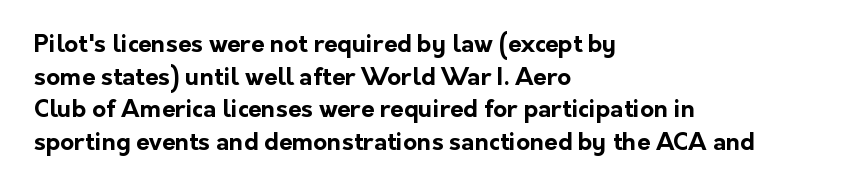
Q: Is the text bold? A: Yes.
Q: Is the text italic (slanted)? A: No, it is upright.
Q: Is the text underlined? A: No.
Q: How is the paragraph aligned? A: Left-aligned.
Q: Is the spacing between letters normal or unusually wide? A: Normal.
Q: Is the spacing between lines tight, normal or loose? A: Normal.
